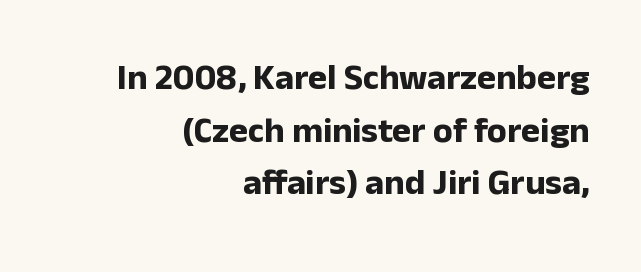
The image shows 36 px bold sans-serif type, upright; set right-aligned, normal line spacing (1.46x), normal letter spacing, not underlined; low stroke contrast and a medium x-height.
